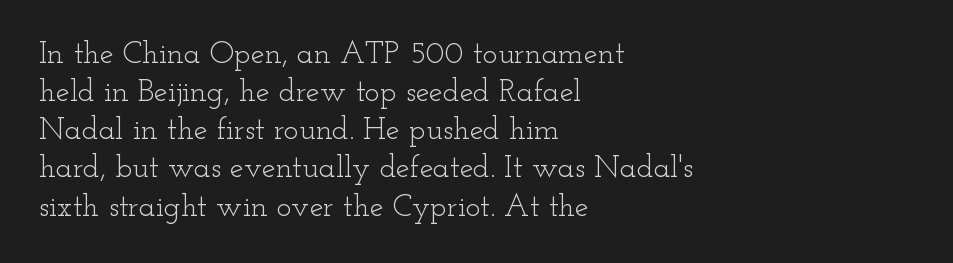
Q: Is the text bold? A: No.
Q: Is the text italic (slanted)? A: No, it is upright.
Q: Is the typeface a serif or a sans-serif typeface? A: Serif.
Q: Is the text underlined? A: No.
Q: How is the paragraph aligned? A: Left-aligned.
Q: Is the spacing between letters normal or unusually wide? A: Normal.
Q: Width (condensed, normal, or wide)? A: Wide.
Q: Stroke contrast? A: Low.
Q: x-height? A: Small.
Q: Monospaced? A: No.
